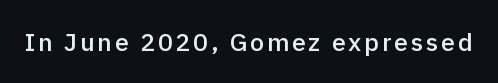
Q: Is the text bold? A: Semi-bold.
Q: Is the text italic (slanted)? A: No, it is upright.
Q: Is the text underlined? A: No.
